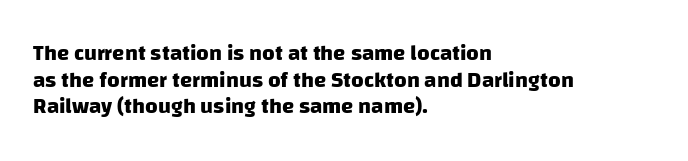
Q: Is the text bold? A: Yes.
Q: Is the text underlined? A: No.
Q: How is the paragraph aligned? A: Left-aligned.
Q: Is the spacing between letters normal or unusually wide? A: Normal.
